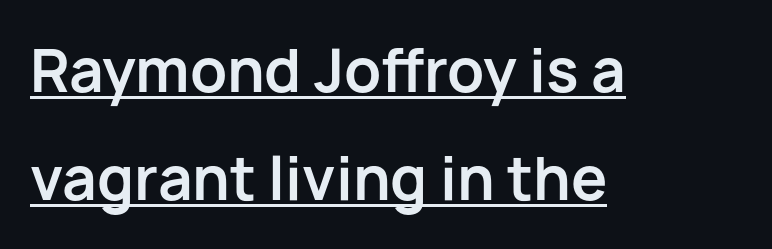
{"serif": "no", "italic": "no", "bold": "yes", "weight": "bold", "width": "normal", "stroke_contrast": "low", "x_height": "medium", "monospaced": "no", "underline": "yes", "align": "left", "line_spacing_ratio": 1.86, "letter_spacing": "normal", "letter_spacing_em": 0.0, "glyph_px": 58}
